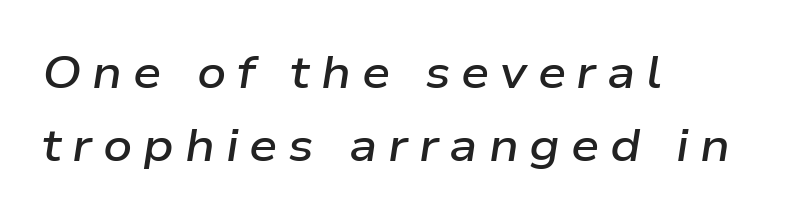
The image shows 45 px semibold, wide type, italic (leaning right); set left-aligned, normal line spacing (1.62x), unusually wide letter spacing (+0.24 em), not underlined; low stroke contrast and a medium x-height.
